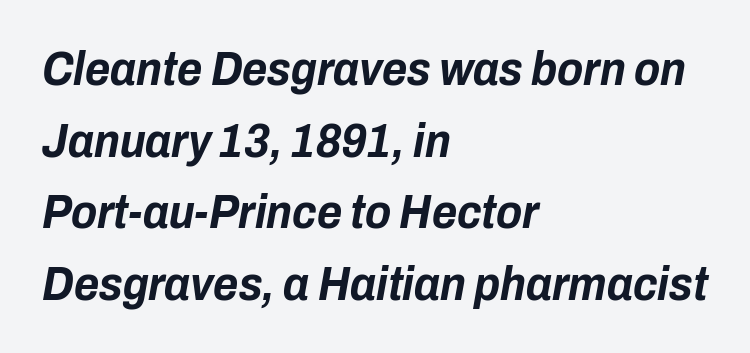
The image shows 48 px bold, condensed type, italic (leaning right); set left-aligned, normal line spacing (1.49x), normal letter spacing, not underlined; low stroke contrast and a medium x-height.
